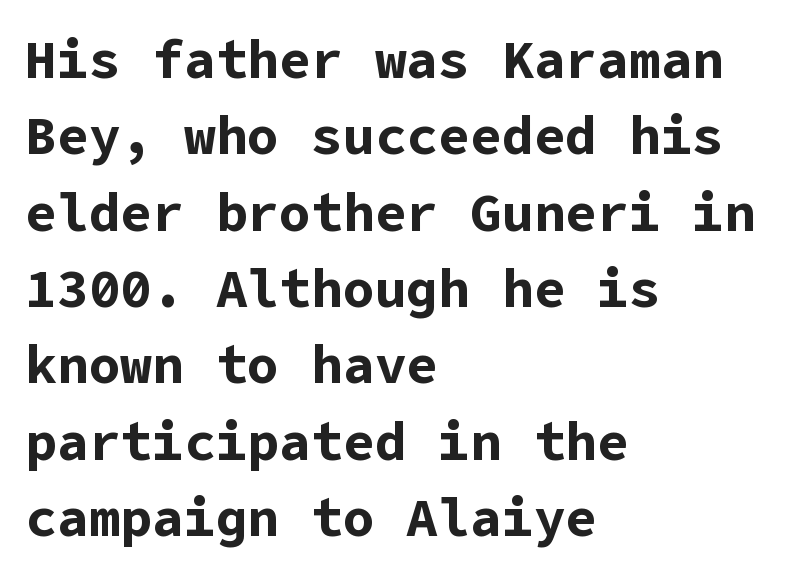
{"serif": "no", "italic": "no", "bold": "yes", "weight": "bold", "width": "normal", "stroke_contrast": "low", "x_height": "medium", "underline": "no", "align": "left", "line_spacing": "normal", "line_spacing_ratio": 1.44, "letter_spacing": "normal", "letter_spacing_em": 0.0, "glyph_px": 53}
